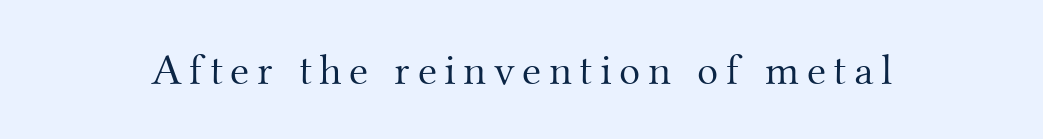
{"serif": "yes", "italic": "no", "bold": "no", "weight": "light", "width": "normal", "stroke_contrast": "medium", "x_height": "small", "monospaced": "no", "underline": "no", "glyph_px": 44}
